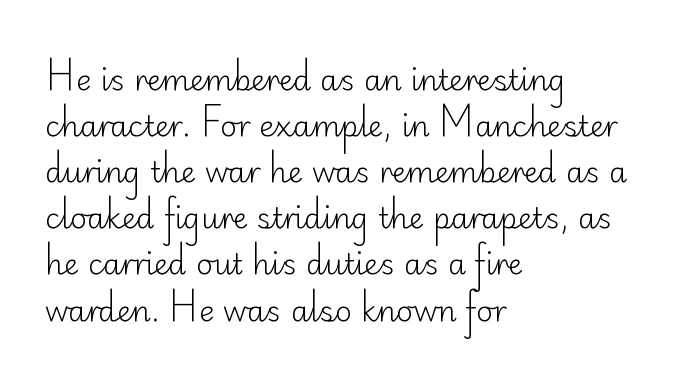
Type without underlining. Look at the tracking — it's just the regular setting, nothing added. A typesetter would mark this as roman, not italic. This is sans-serif lettering, the kind often seen on screens and signage. Each line starts at the same left margin while the right side varies.
